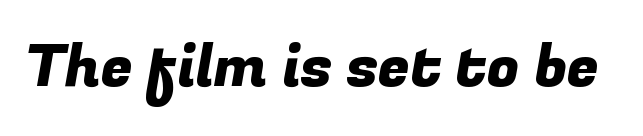
The rendering shows plain stroke endings on the letterforms — a sans-serif design. Any mark beneath the type? The region is blank. Tracking here is standard; glyphs follow each other at the usual distance. Here the designer chose a conventional face with non-uniform glyph widths.
